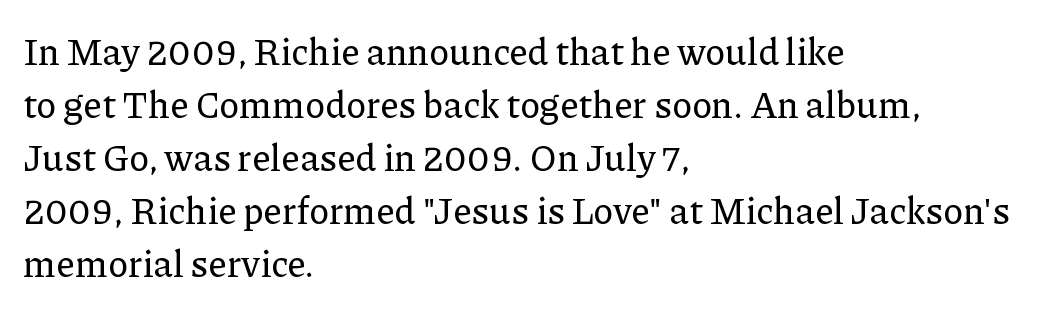
Q: Is the text italic (slanted)? A: No, it is upright.
Q: Is the typeface a serif or a sans-serif typeface? A: Serif.
Q: Is the text underlined? A: No.
Q: How is the paragraph aligned? A: Left-aligned.
Q: Is the spacing between letters normal or unusually wide? A: Normal.
Q: Is the spacing between lines tight, normal or loose? A: Normal.
Q: Width (condensed, normal, or wide)? A: Normal.
Q: Stroke contrast? A: Low.
Q: x-height? A: Medium.
Q: Monospaced? A: No.
